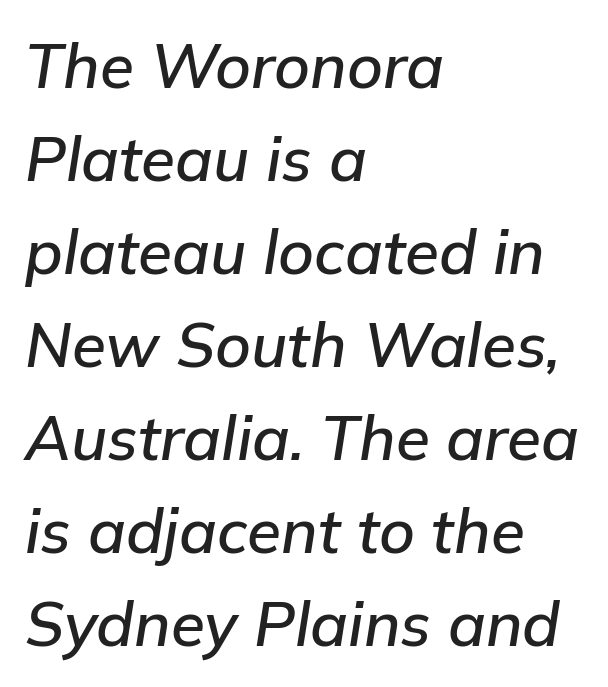
Q: Is the text italic (slanted)? A: Yes, it leans right by about 9 degrees.
Q: Is the text underlined? A: No.
Q: How is the paragraph aligned? A: Left-aligned.
Q: Is the spacing between letters normal or unusually wide? A: Normal.
Q: Is the spacing between lines tight, normal or loose? A: Normal.
Q: Width (condensed, normal, or wide)? A: Normal.
Q: Stroke contrast? A: Low.
Q: x-height? A: Medium.
Q: Monospaced? A: No.
